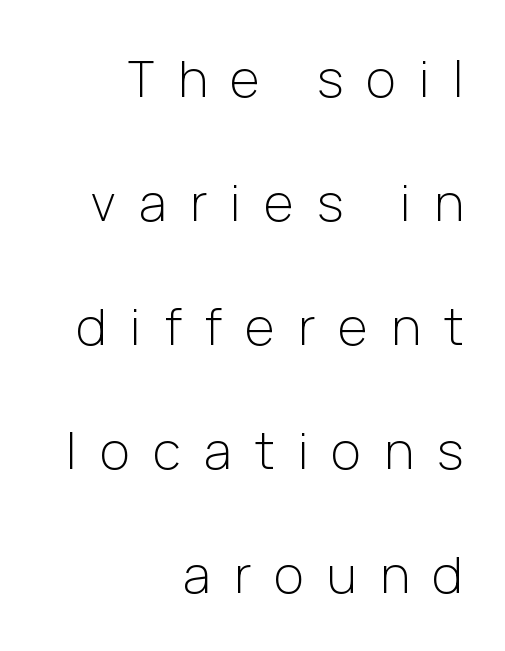
The image shows 51 px light sans-serif type, upright; set right-aligned, loose line spacing (2.43x), unusually wide letter spacing (+0.46 em), not underlined; low stroke contrast and a medium x-height.
